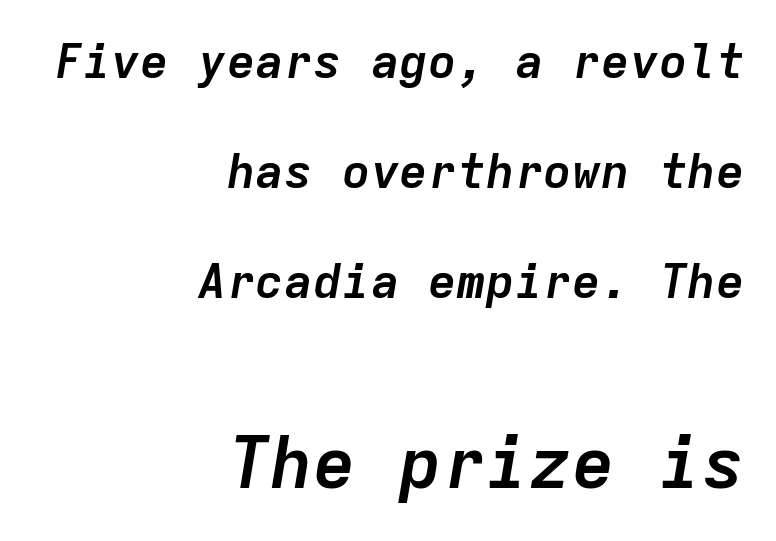
The image shows 72 px semibold type, italic (leaning right), monospaced; set right-aligned, loose line spacing (2.29x), normal letter spacing, not underlined; the second (bottom) block is 1.5x larger; low stroke contrast and a medium x-height.
